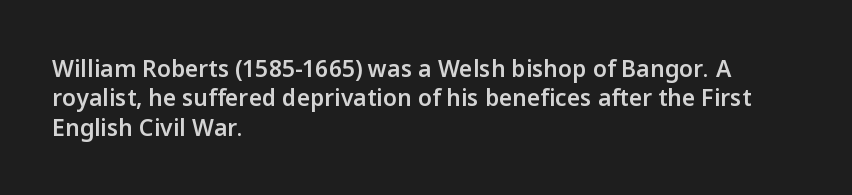
The image shows 23 px text type, upright; set left-aligned, normal line spacing (1.28x), normal letter spacing, not underlined.
